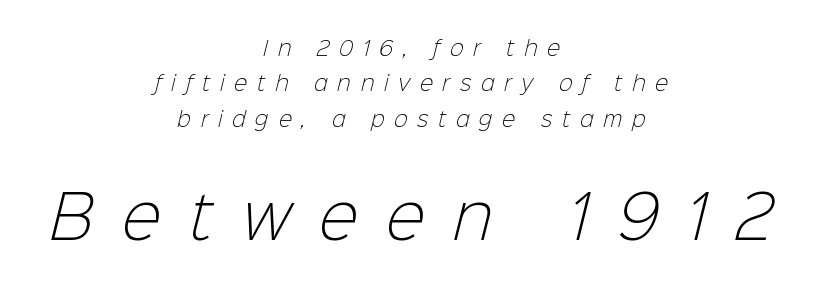
Q: Is the text bold? A: No.
Q: Is the typeface a serif or a sans-serif typeface? A: Sans-serif.
Q: Is the text underlined? A: No.
Q: How is the paragraph aligned? A: Centered.
Q: Is the spacing between letters normal or unusually wide? A: Unusually wide.
Q: Which block of text is set in a larger size, the first (top) or the second (bottom)? A: The second (bottom) one.
Q: Width (condensed, normal, or wide)? A: Normal.
Q: Stroke contrast? A: Low.
Q: x-height? A: Medium.
Q: Monospaced? A: No.
